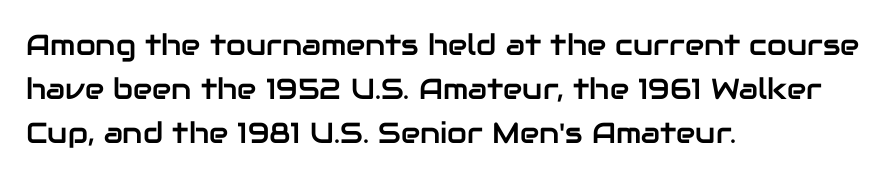
Q: Is the text italic (slanted)? A: No, it is upright.
Q: Is the typeface a serif or a sans-serif typeface? A: Sans-serif.
Q: Is the text underlined? A: No.
Q: How is the paragraph aligned? A: Left-aligned.
Q: Is the spacing between letters normal or unusually wide? A: Normal.
Q: Is the spacing between lines tight, normal or loose? A: Normal.
Q: Width (condensed, normal, or wide)? A: Normal.
Q: Stroke contrast? A: Low.
Q: x-height? A: Medium.
Q: Monospaced? A: No.
